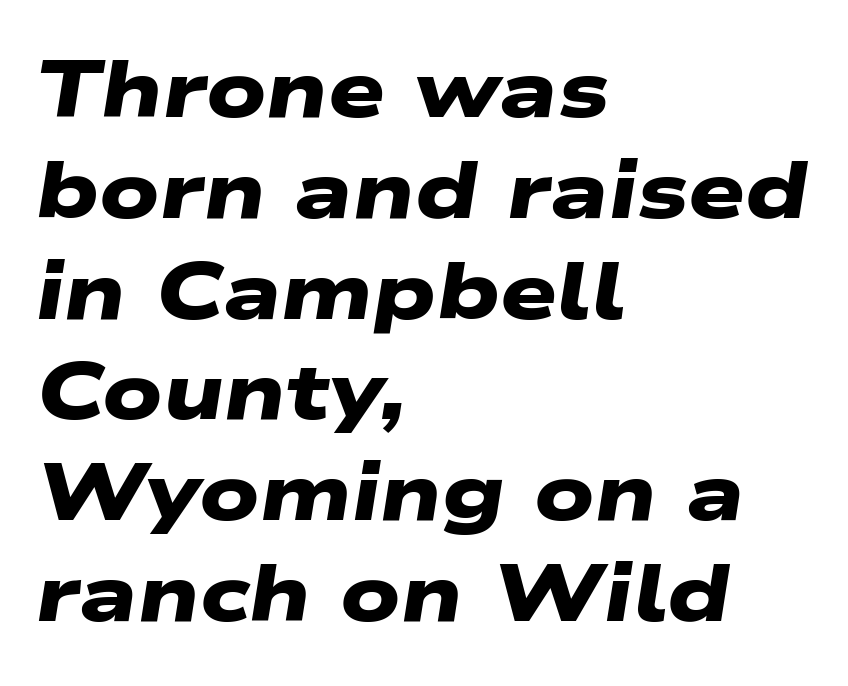
Each glyph is drawn with heavy, bold strokes. The characters display no serif detailing; their extremities are plain. Here the designer chose a conventional face with non-uniform glyph widths. In CSS terms this would be text-align: left. Vertical spacing — default.
